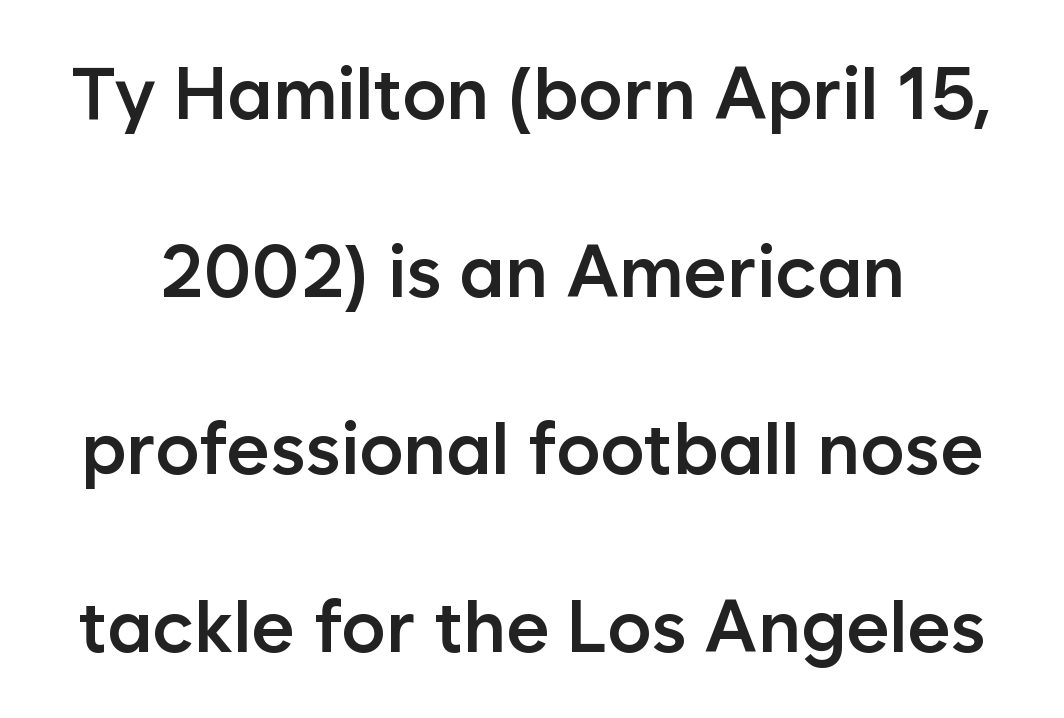
{"serif": "no", "italic": "no", "bold": "semi", "weight": "semibold", "width": "normal", "stroke_contrast": "low", "x_height": "medium", "monospaced": "no", "underline": "no", "line_spacing": "loose", "line_spacing_ratio": 2.4, "letter_spacing": "normal", "letter_spacing_em": 0.0, "glyph_px": 74}
